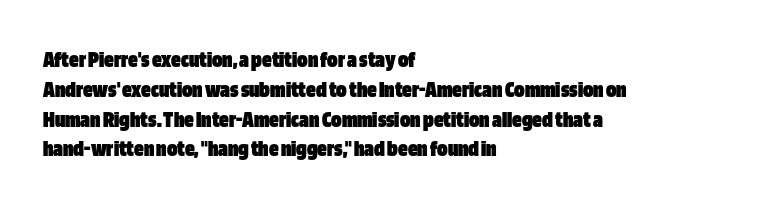
The image shows 24 px bold type, upright; set left-aligned, line spacing 1.24x, normal letter spacing, not underlined.
